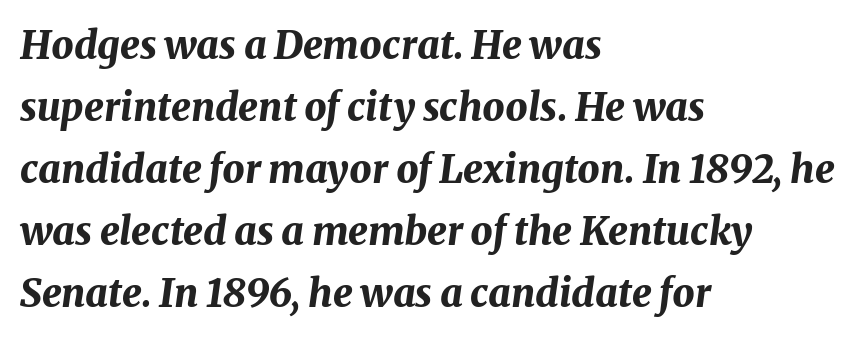
{"italic": "yes", "lean": "right", "slant_degrees": 8, "bold": "yes", "weight": "bold", "width": "normal", "stroke_contrast": "medium", "x_height": "medium", "monospaced": "no", "underline": "no", "align": "left", "line_spacing": "normal", "line_spacing_ratio": 1.59, "letter_spacing": "normal", "letter_spacing_em": 0.0, "glyph_px": 39}
